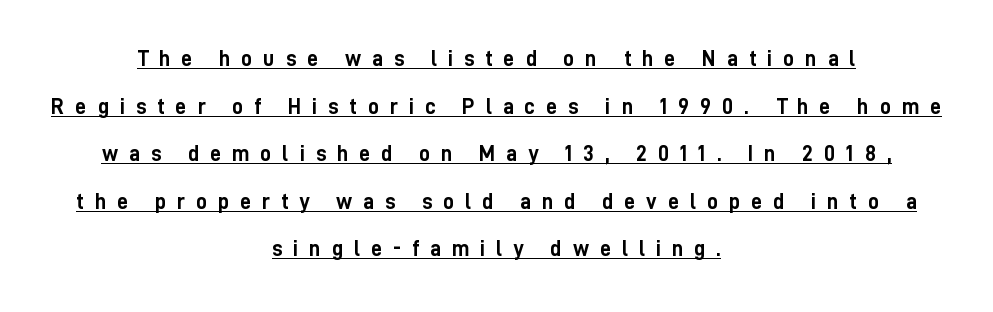
{"italic": "no", "bold": "yes", "underline": "yes", "align": "center", "line_spacing": "loose", "line_spacing_ratio": 2.16, "letter_spacing": "wide", "letter_spacing_em": 0.49, "glyph_px": 22}
